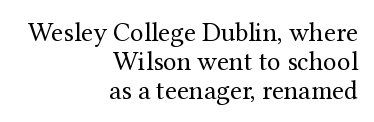
Where is the straight margin? On the right. Glyph-to-glyph distance matches everyday printed text. Line spacing here is tight. No heavy texture on the line: the type isn't bold. Nobody drew a line under any word here. Posture: upright roman.
